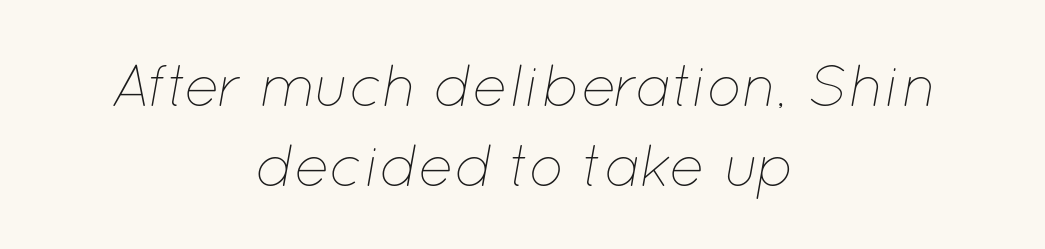
The image shows 59 px thin type, italic (leaning right); set centered, normal line spacing (1.36x), normal letter spacing, not underlined; low stroke contrast and a medium x-height.
